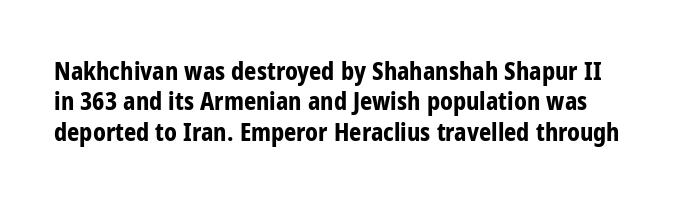
The image shows 24 px bold type, upright; set normal line spacing (1.27x), normal letter spacing, not underlined.
